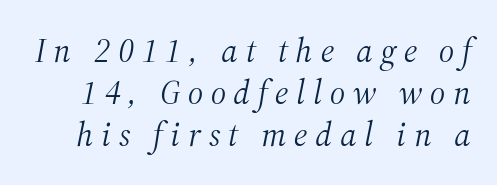
Unbolded letterforms with no extra heft. The axis of the letterforms is tilted away from vertical. Inter-character spacing is expanded well beyond the font's built-in metrics. Serif or sans? Serif — the stroke terminals have little feet. The passage shown is typed in a proportional face where columns would drift.
